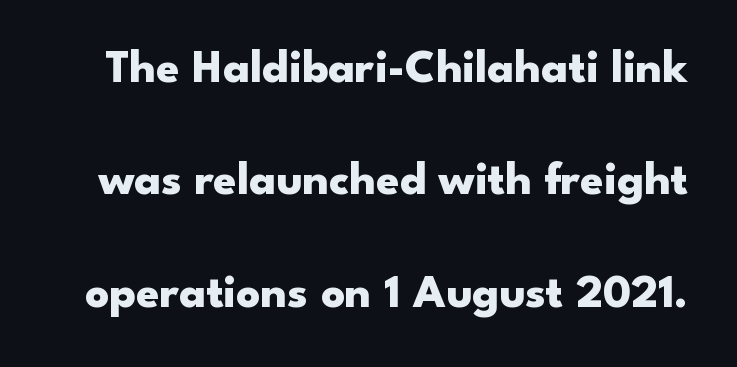
The strip under each line holds only bare page. Widely set lines give the paragraph a tall, airy silhouette. Does the weight exceed regular? Yes, all the way to bold. The rendering uses natural spacing where letterforms have individual widths. Are there feet on the stems? There aren't — it's a sans.
